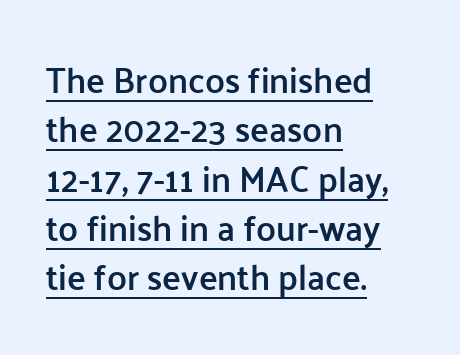
{"serif": "no", "italic": "no", "bold": "semi", "weight": "semibold", "width": "normal", "stroke_contrast": "low", "x_height": "medium", "monospaced": "no", "underline": "yes", "align": "left", "line_spacing": "normal", "line_spacing_ratio": 1.41, "letter_spacing": "normal", "letter_spacing_em": 0.0, "glyph_px": 35}
